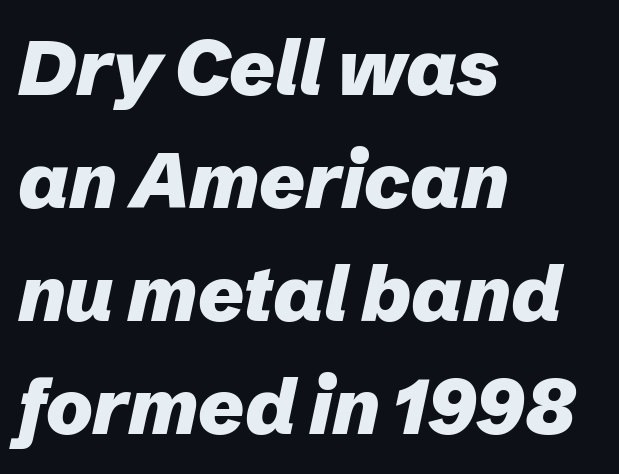
{"italic": "yes", "lean": "right", "slant_degrees": 12, "bold": "yes", "weight": "heavy", "width": "normal", "stroke_contrast": "low", "x_height": "medium", "monospaced": "no", "underline": "no", "align": "left", "line_spacing": "normal", "line_spacing_ratio": 1.45, "letter_spacing": "normal", "letter_spacing_em": 0.0, "glyph_px": 78}
